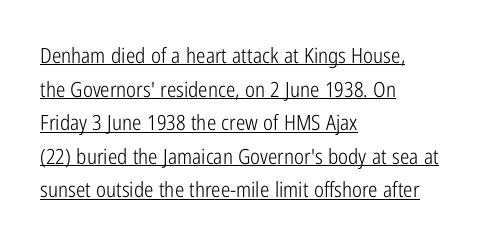
The type is set solid horizontally, with unmodified tracking. The rendering anchors every line to the left-hand side. A continuous stroke trails under the words, as in a hyperlink. Normally led — the rows are evenly, conventionally spaced.
